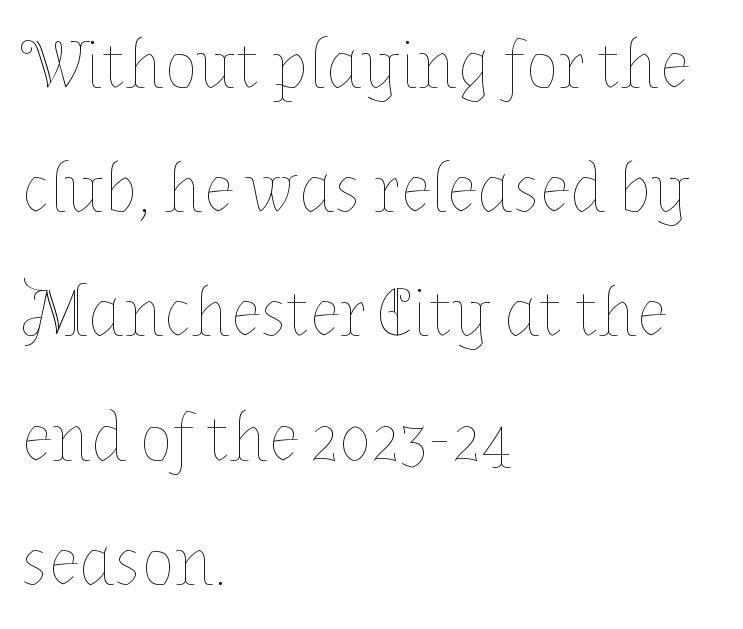
Q: Is the text bold? A: No.
Q: Is the text italic (slanted)? A: No, it is upright.
Q: Is the text underlined? A: No.
Q: How is the paragraph aligned? A: Left-aligned.
Q: Is the spacing between letters normal or unusually wide? A: Normal.
Q: Width (condensed, normal, or wide)? A: Normal.
Q: Stroke contrast? A: Low.
Q: x-height? A: Medium.
Q: Monospaced? A: No.
